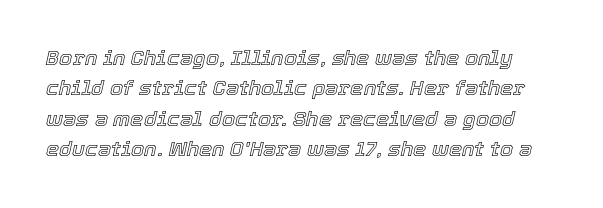
{"italic": "yes", "lean": "right", "slant_degrees": 12, "underline": "no", "line_spacing": "normal", "line_spacing_ratio": 1.45, "letter_spacing": "normal", "letter_spacing_em": 0.0, "glyph_px": 21}
